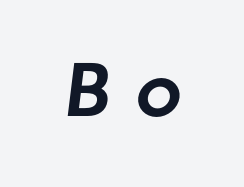
Short note: letters widely spaced. Nope, no serifs anywhere on these letters. Spacing verdict: proportional, widths tailored to each character. Bare-footed words on every line.
